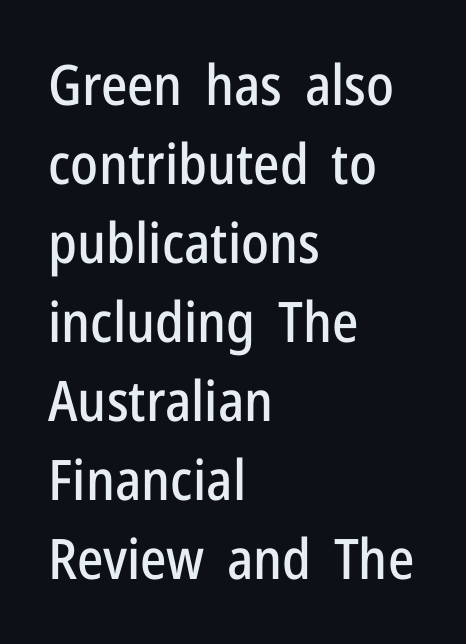
{"serif": "no", "italic": "no", "width": "condensed", "stroke_contrast": "low", "x_height": "medium", "monospaced": "no", "underline": "no", "align": "left", "line_spacing": "normal", "line_spacing_ratio": 1.41, "letter_spacing": "normal", "letter_spacing_em": 0.0, "glyph_px": 56}
